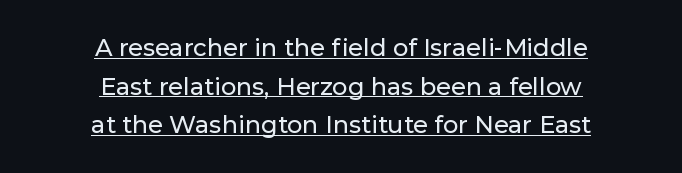
{"italic": "no", "underline": "yes", "align": "center", "line_spacing": "normal", "line_spacing_ratio": 1.61, "letter_spacing": "normal", "letter_spacing_em": 0.0, "glyph_px": 24}
